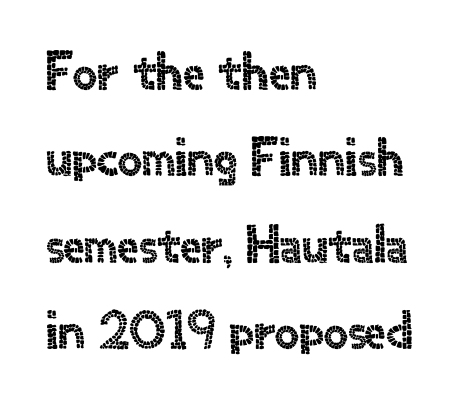
{"serif": "no", "italic": "no", "width": "normal", "x_height": "small", "monospaced": "no", "underline": "no", "align": "left", "line_spacing": "normal", "line_spacing_ratio": 1.6, "letter_spacing": "normal", "letter_spacing_em": 0.0, "glyph_px": 54}
